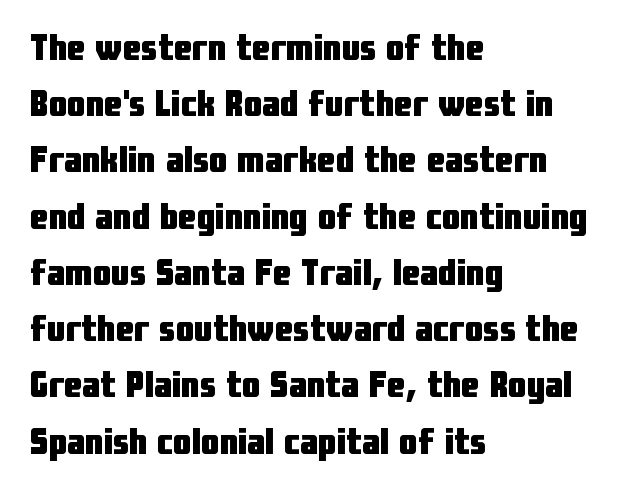
{"serif": "no", "italic": "no", "bold": "yes", "weight": "heavy", "width": "condensed", "stroke_contrast": "low", "x_height": "medium", "monospaced": "no", "underline": "no", "align": "left", "line_spacing": "normal", "line_spacing_ratio": 1.52, "letter_spacing": "normal", "letter_spacing_em": 0.0, "glyph_px": 37}
